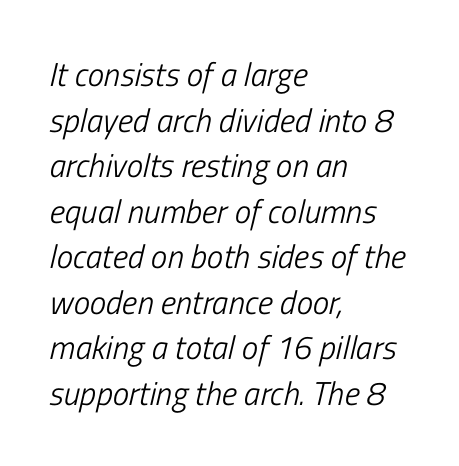
{"italic": "yes", "lean": "right", "slant_degrees": 13, "bold": "no", "weight": "light", "width": "condensed", "stroke_contrast": "low", "x_height": "medium", "monospaced": "no", "underline": "no", "align": "left", "line_spacing": "normal", "line_spacing_ratio": 1.38, "letter_spacing": "normal", "letter_spacing_em": 0.0, "glyph_px": 33}
